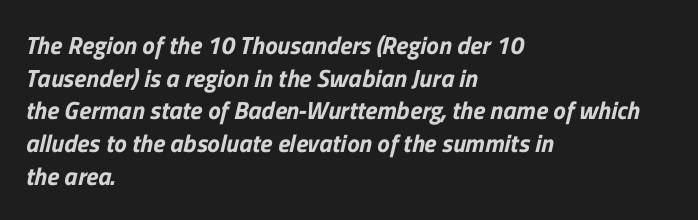
The image shows 25 px text type; set left-aligned, normal line spacing (1.31x), normal letter spacing, not underlined.
